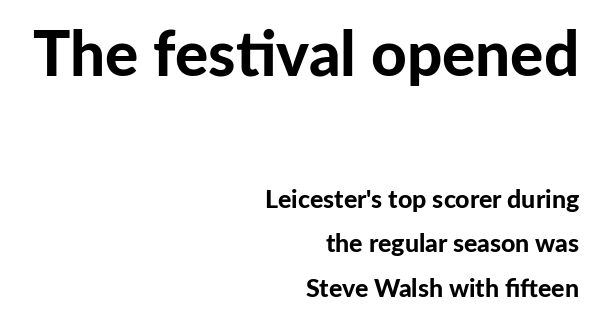
The image shows 62 px bold sans-serif type, upright; set right-aligned, line spacing 1.79x, normal letter spacing, not underlined; the first (top) block is 2.48x larger; low stroke contrast and a medium x-height.
